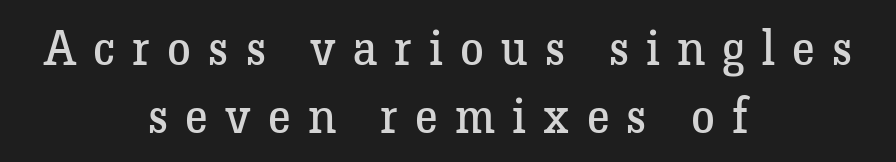
{"serif": "yes", "italic": "no", "bold": "no", "weight": "regular", "width": "normal", "stroke_contrast": "low", "x_height": "medium", "monospaced": "no", "underline": "no", "align": "center", "line_spacing": "normal", "line_spacing_ratio": 1.42, "letter_spacing": "wide", "letter_spacing_em": 0.36, "glyph_px": 48}
